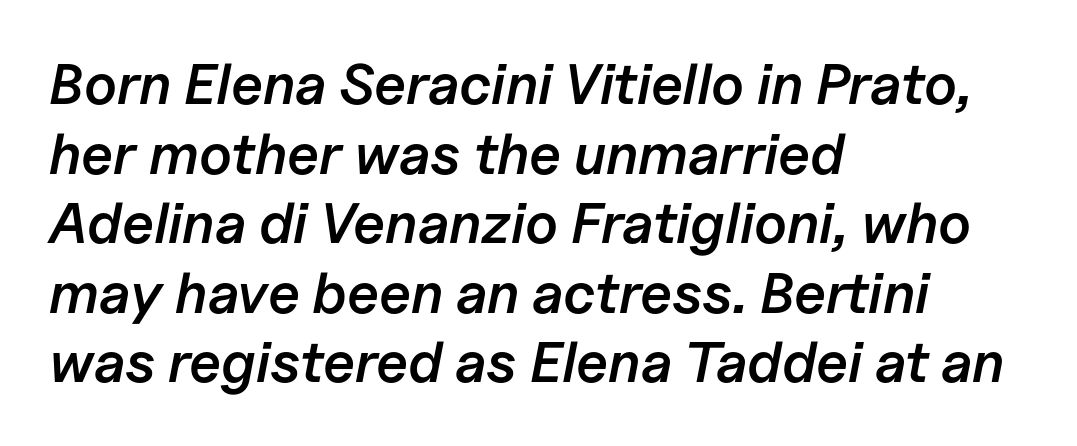
Q: Is the text bold? A: Semi-bold.
Q: Is the text italic (slanted)? A: Yes, it leans right by about 11 degrees.
Q: Is the text underlined? A: No.
Q: How is the paragraph aligned? A: Left-aligned.
Q: Is the spacing between letters normal or unusually wide? A: Normal.
Q: Width (condensed, normal, or wide)? A: Normal.
Q: Stroke contrast? A: Low.
Q: x-height? A: Medium.
Q: Monospaced? A: No.
